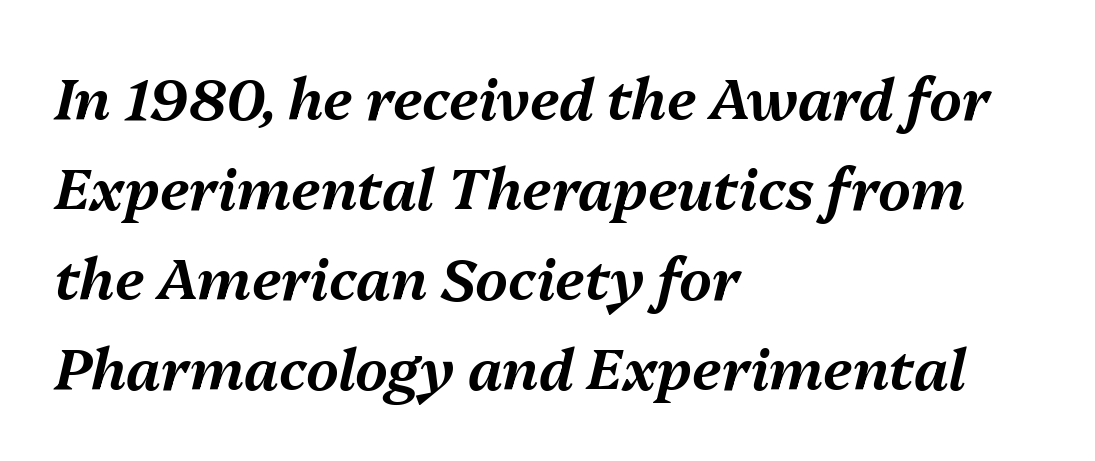
Q: Is the text italic (slanted)? A: Yes, it leans right by about 13 degrees.
Q: Is the text underlined? A: No.
Q: How is the paragraph aligned? A: Left-aligned.
Q: Is the spacing between letters normal or unusually wide? A: Normal.
Q: Is the spacing between lines tight, normal or loose? A: Normal.
Q: Width (condensed, normal, or wide)? A: Normal.
Q: Stroke contrast? A: Medium.
Q: x-height? A: Medium.
Q: Monospaced? A: No.
